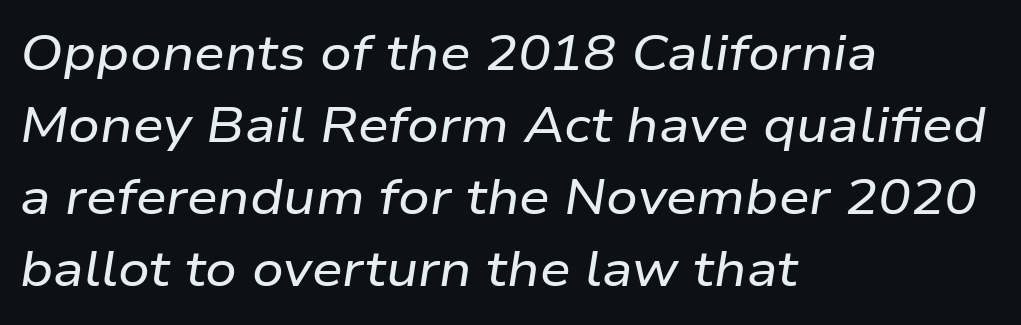
Q: Is the text italic (slanted)? A: Yes, it leans right by about 9 degrees.
Q: Is the text underlined? A: No.
Q: How is the paragraph aligned? A: Left-aligned.
Q: Is the spacing between letters normal or unusually wide? A: Normal.
Q: Is the spacing between lines tight, normal or loose? A: Normal.
Q: Width (condensed, normal, or wide)? A: Wide.
Q: Stroke contrast? A: Low.
Q: x-height? A: Medium.
Q: Monospaced? A: No.
